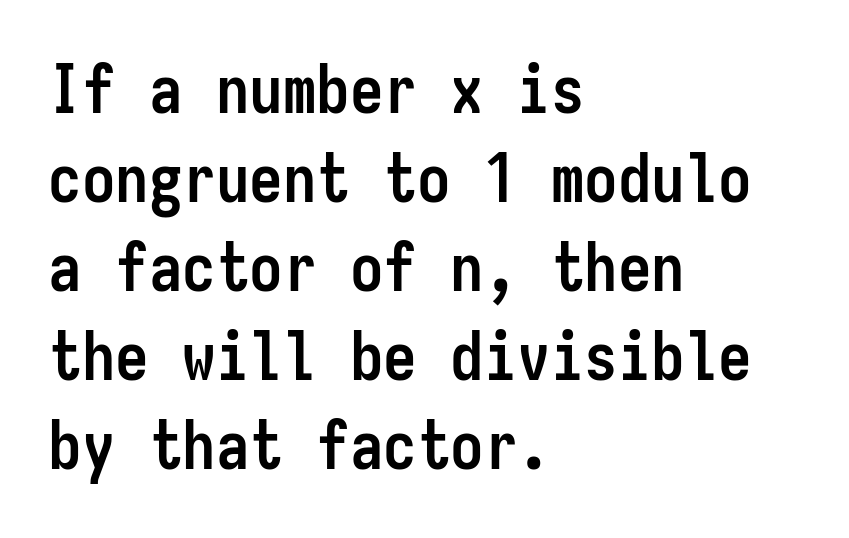
The image shows 67 px semibold, condensed sans-serif type, upright, monospaced; set left-aligned, normal line spacing (1.33x), normal letter spacing, not underlined; low stroke contrast and a medium x-height.
